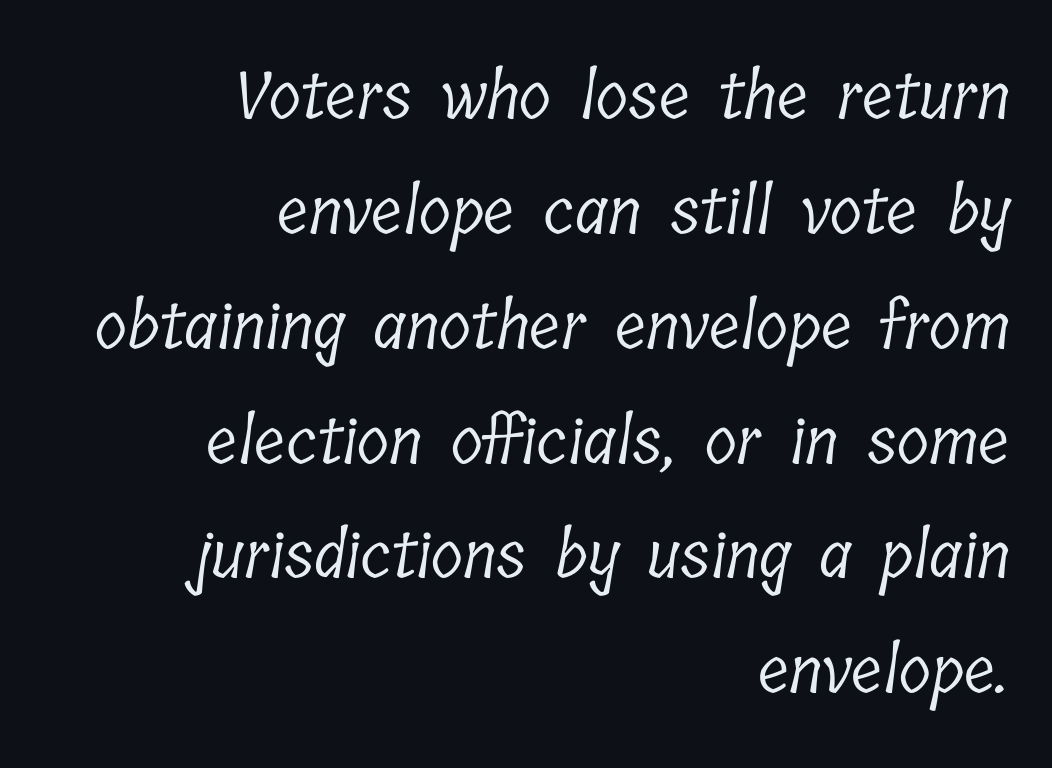
Q: Is the text bold? A: No.
Q: Is the typeface a serif or a sans-serif typeface? A: Serif.
Q: Is the text underlined? A: No.
Q: How is the paragraph aligned? A: Right-aligned.
Q: Is the spacing between letters normal or unusually wide? A: Normal.
Q: Width (condensed, normal, or wide)? A: Condensed.
Q: Stroke contrast? A: Low.
Q: x-height? A: Medium.
Q: Monospaced? A: No.
